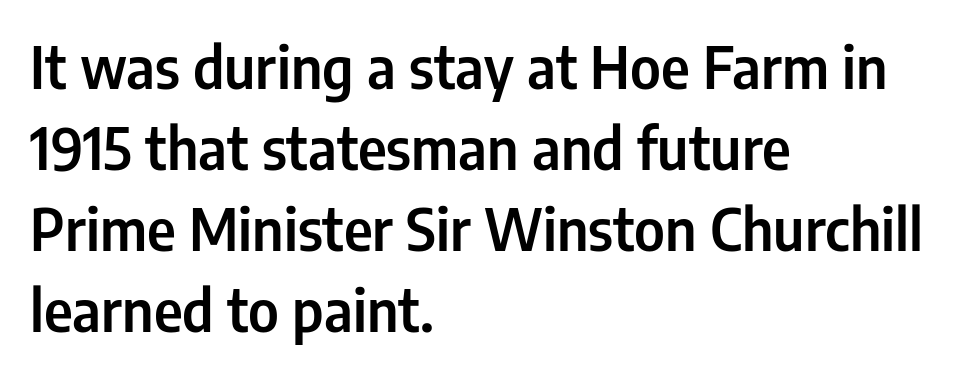
The image shows 57 px condensed sans-serif type, upright; set left-aligned, normal line spacing (1.42x), normal letter spacing, not underlined; low stroke contrast and a medium x-height.
